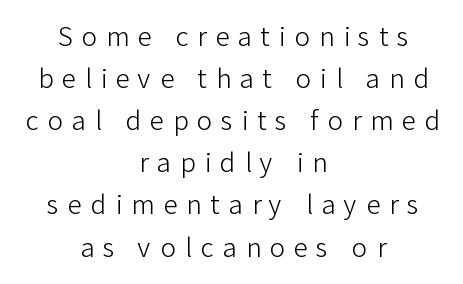
Q: Is the text bold? A: No.
Q: Is the text italic (slanted)? A: No, it is upright.
Q: Is the text underlined? A: No.
Q: How is the paragraph aligned? A: Centered.
Q: Is the spacing between letters normal or unusually wide? A: Unusually wide.
Q: Is the spacing between lines tight, normal or loose? A: Normal.
